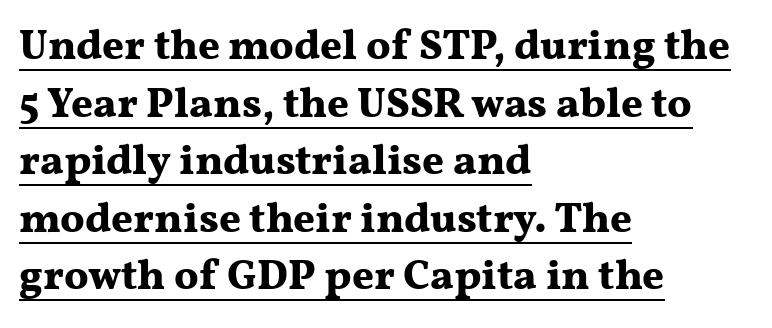
{"serif": "yes", "italic": "no", "bold": "yes", "weight": "bold", "width": "wide", "stroke_contrast": "medium", "x_height": "medium", "monospaced": "no", "underline": "yes", "align": "left", "line_spacing": "normal", "line_spacing_ratio": 1.37, "letter_spacing": "normal", "letter_spacing_em": 0.0, "glyph_px": 42}
